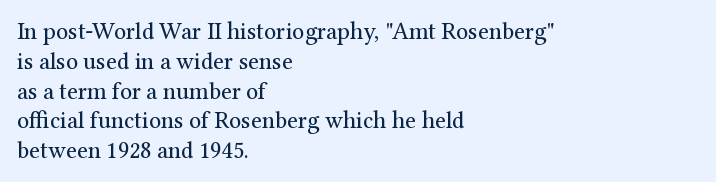
The image shows 24 px text type, upright; set left-aligned, line spacing 1.24x, normal letter spacing, not underlined.
